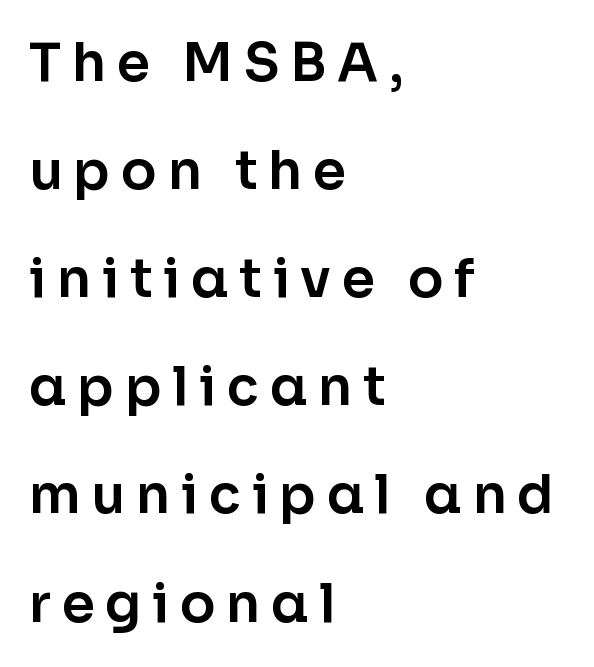
Q: Is the text italic (slanted)? A: No, it is upright.
Q: Is the typeface a serif or a sans-serif typeface? A: Sans-serif.
Q: Is the text underlined? A: No.
Q: How is the paragraph aligned? A: Left-aligned.
Q: Is the spacing between letters normal or unusually wide? A: Unusually wide.
Q: Is the spacing between lines tight, normal or loose? A: Loose.
Q: Width (condensed, normal, or wide)? A: Normal.
Q: Stroke contrast? A: Low.
Q: x-height? A: Medium.
Q: Monospaced? A: No.
